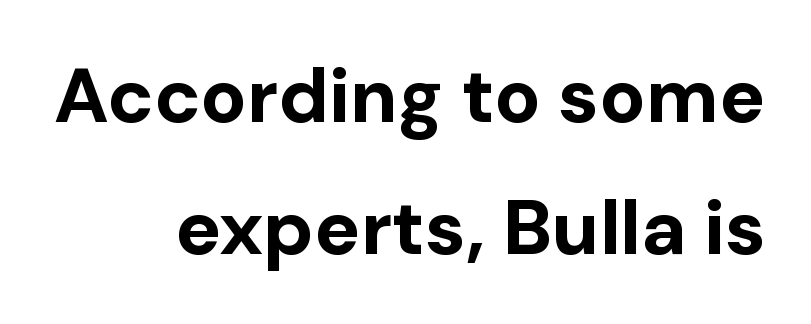
Q: Is the text bold? A: Yes.
Q: Is the text italic (slanted)? A: No, it is upright.
Q: Is the typeface a serif or a sans-serif typeface? A: Sans-serif.
Q: Is the text underlined? A: No.
Q: How is the paragraph aligned? A: Right-aligned.
Q: Is the spacing between letters normal or unusually wide? A: Normal.
Q: Width (condensed, normal, or wide)? A: Normal.
Q: Stroke contrast? A: Low.
Q: x-height? A: Medium.
Q: Monospaced? A: No.
